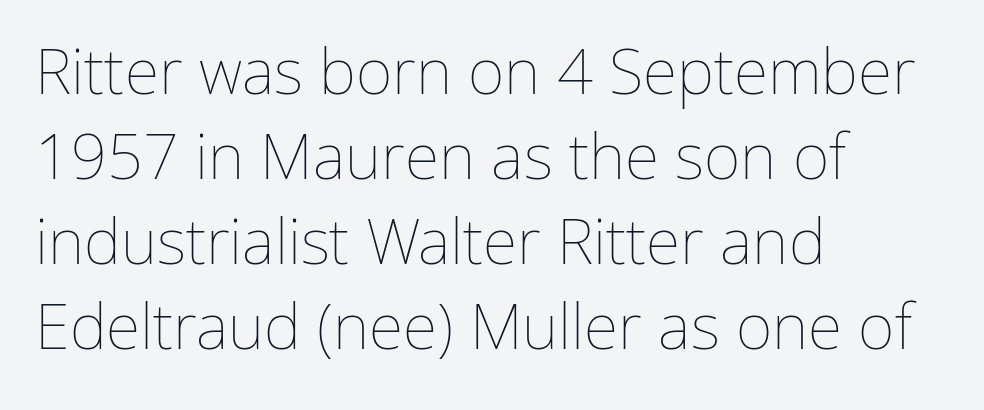
{"italic": "no", "bold": "no", "weight": "thin", "width": "normal", "stroke_contrast": "low", "x_height": "medium", "monospaced": "no", "underline": "no", "align": "left", "line_spacing": "normal", "line_spacing_ratio": 1.35, "letter_spacing": "normal", "letter_spacing_em": 0.0, "glyph_px": 63}
